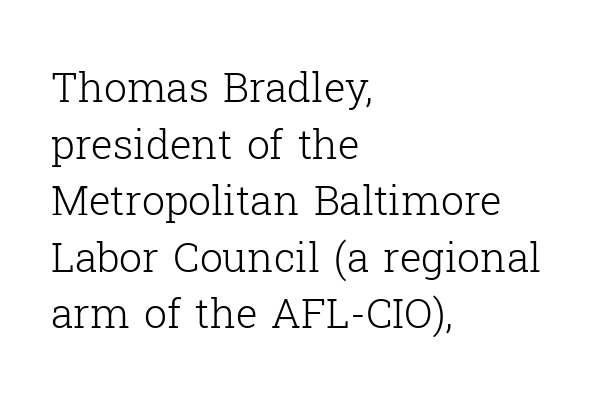
A typesetter would call this proportional, since set widths differ per character. The passage shown is not underscored anywhere. Notice how the passage keeps a crisp vertical edge on the left only. A typesetter would call this leading conventional body-copy spacing. The specimen reads as upright at a glance. Regarding serifs, this sample has them.
